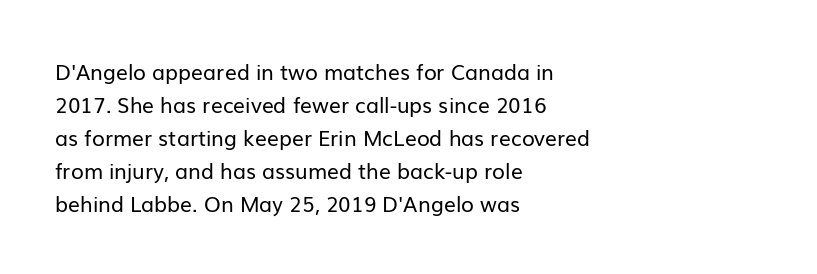
{"italic": "no", "bold": "no", "underline": "no", "align": "left", "line_spacing": "normal", "line_spacing_ratio": 1.57, "letter_spacing": "normal", "letter_spacing_em": 0.0, "glyph_px": 21}
